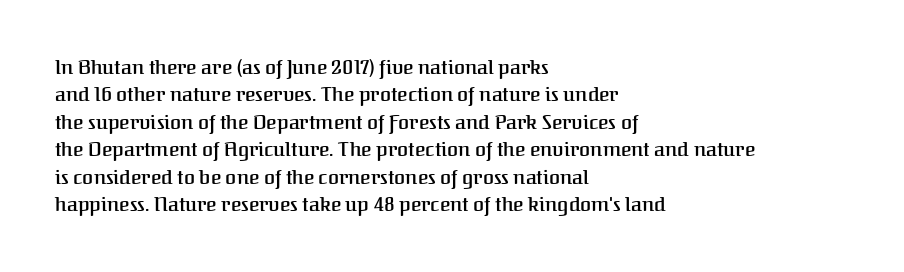
The image shows 20 px text type, upright; set left-aligned, normal line spacing (1.37x), normal letter spacing, not underlined.
